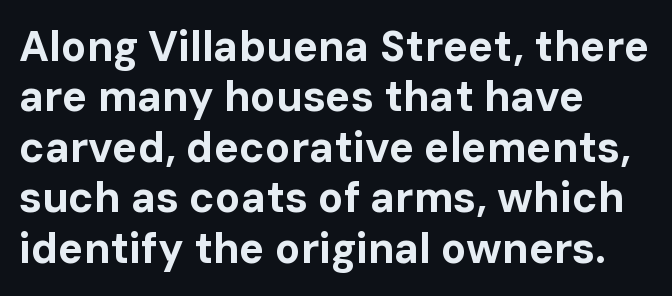
Q: Is the text bold? A: Yes.
Q: Is the text italic (slanted)? A: No, it is upright.
Q: Is the typeface a serif or a sans-serif typeface? A: Sans-serif.
Q: Is the text underlined? A: No.
Q: How is the paragraph aligned? A: Left-aligned.
Q: Is the spacing between letters normal or unusually wide? A: Normal.
Q: Width (condensed, normal, or wide)? A: Normal.
Q: Stroke contrast? A: Low.
Q: x-height? A: Medium.
Q: Monospaced? A: No.
